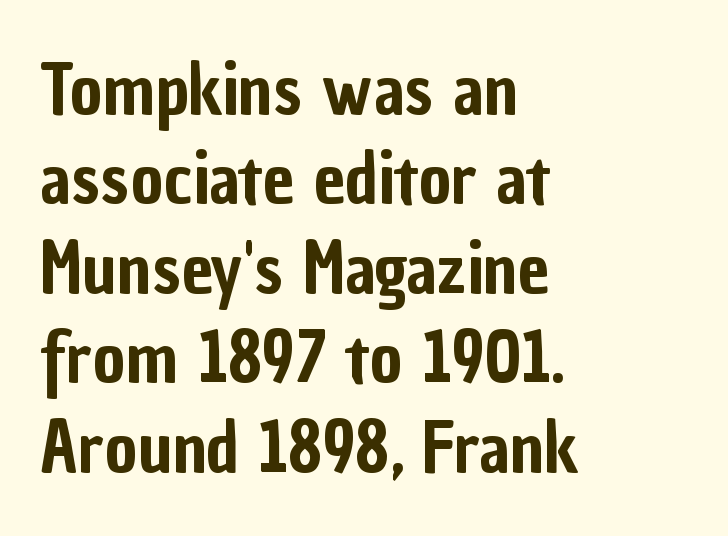
Q: Is the text italic (slanted)? A: No, it is upright.
Q: Is the typeface a serif or a sans-serif typeface? A: Sans-serif.
Q: Is the text underlined? A: No.
Q: How is the paragraph aligned? A: Left-aligned.
Q: Is the spacing between letters normal or unusually wide? A: Normal.
Q: Is the spacing between lines tight, normal or loose? A: Normal.
Q: Width (condensed, normal, or wide)? A: Condensed.
Q: Stroke contrast? A: Low.
Q: x-height? A: Medium.
Q: Monospaced? A: No.
